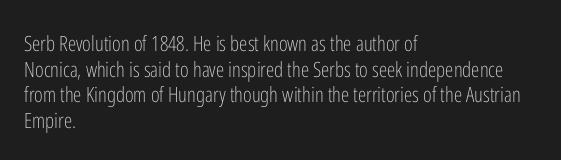
Does extra space separate the letters? No, they use regular spacing. The passage is arranged the way most books set body copy — flush left. The area under the type is left untouched. The face looks like a standard text weight, possibly lighter. Notice how the stems are strictly vertical — no italics here.
